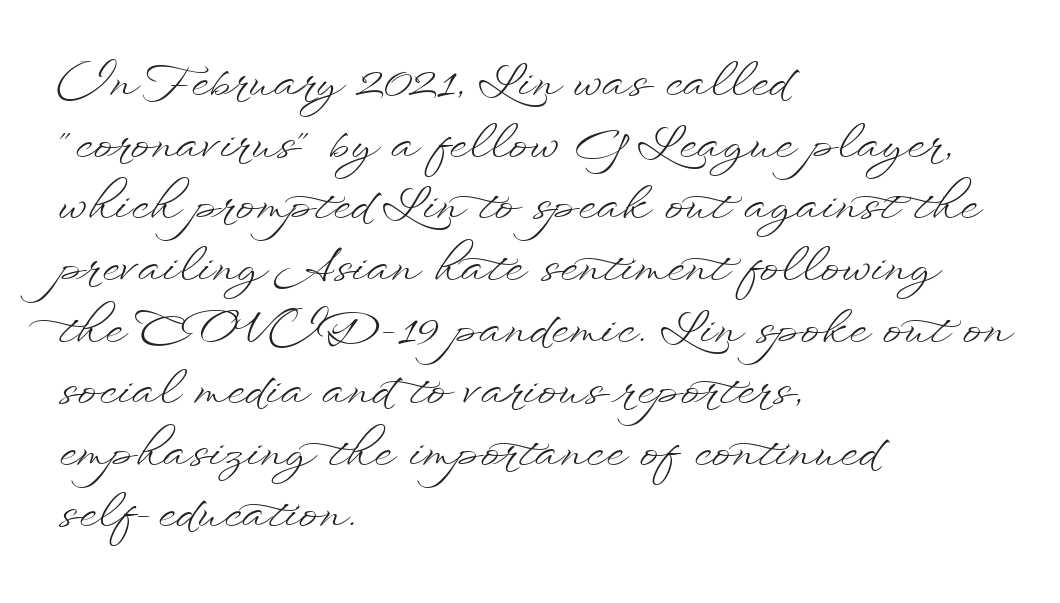
The image shows 46 px light, wide type; set left-aligned, normal line spacing (1.34x), normal letter spacing, not underlined; low stroke contrast and a small x-height.
